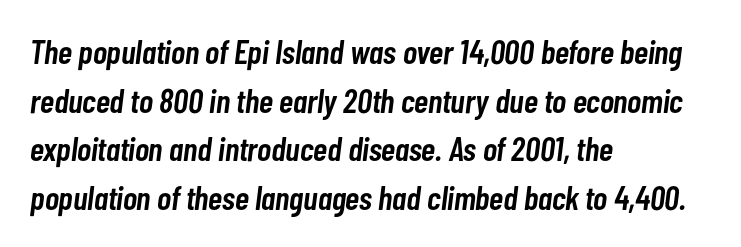
Q: Is the text bold? A: Semi-bold.
Q: Is the text italic (slanted)? A: Yes, it leans right by about 7 degrees.
Q: Is the text underlined? A: No.
Q: How is the paragraph aligned? A: Left-aligned.
Q: Is the spacing between letters normal or unusually wide? A: Normal.
Q: Is the spacing between lines tight, normal or loose? A: Normal.
Q: Width (condensed, normal, or wide)? A: Condensed.
Q: Stroke contrast? A: Low.
Q: x-height? A: Medium.
Q: Monospaced? A: No.
